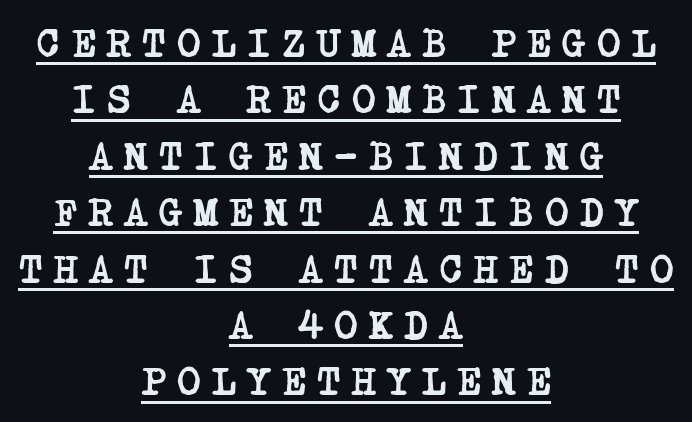
The image shows 40 px semibold, condensed serif type; set centered, normal line spacing (1.41x), unusually wide letter spacing (+0.29 em), underlined; low stroke contrast and a large x-height.
